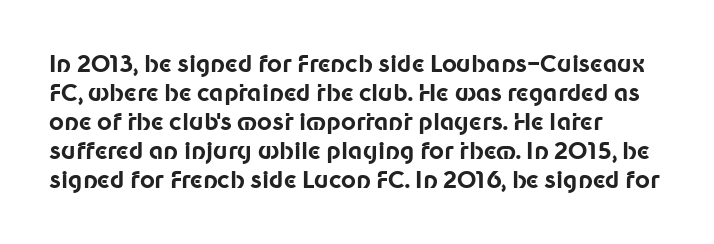
Q: Is the text bold? A: Yes.
Q: Is the text italic (slanted)? A: No, it is upright.
Q: Is the text underlined? A: No.
Q: How is the paragraph aligned? A: Left-aligned.
Q: Is the spacing between letters normal or unusually wide? A: Normal.
Q: Is the spacing between lines tight, normal or loose? A: Normal.
